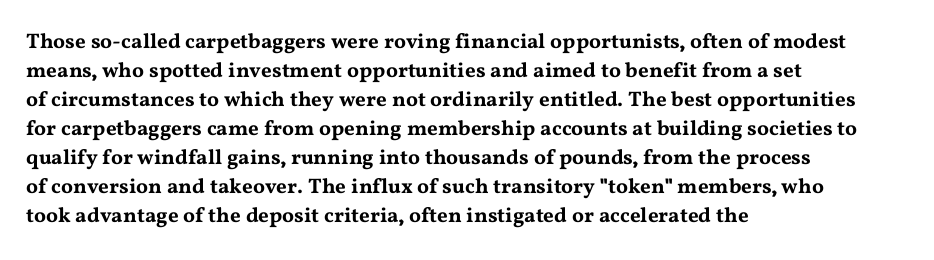
Q: Is the text italic (slanted)? A: No, it is upright.
Q: Is the text underlined? A: No.
Q: How is the paragraph aligned? A: Left-aligned.
Q: Is the spacing between letters normal or unusually wide? A: Normal.
Q: Is the spacing between lines tight, normal or loose? A: Normal.
